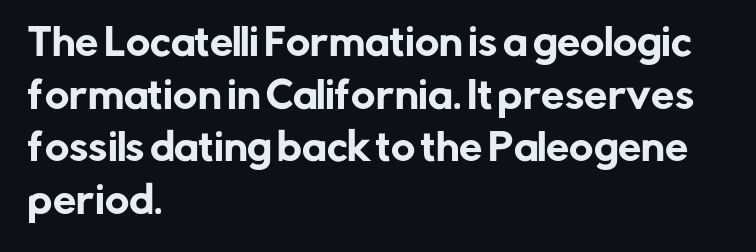
The image shows 37 px sans-serif type, upright; set left-aligned, normal line spacing (1.42x), normal letter spacing, not underlined; low stroke contrast and a medium x-height.
